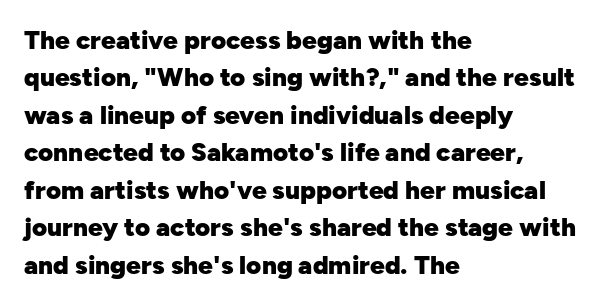
When letters stand straight like this, we call the style roman or upright. A clean baseline with only descenders dipping below it. Horizontally, the lines are justified to the leading edge only. Is there much room between lines? A standard amount, neither cramped nor airy.
